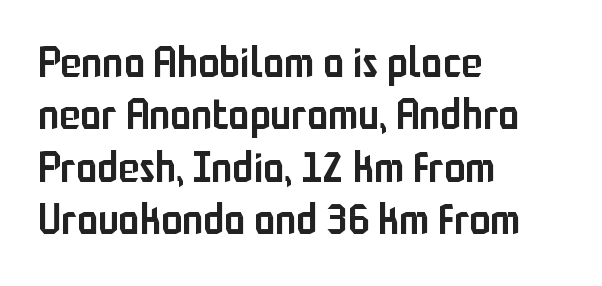
Q: Is the text bold? A: Semi-bold.
Q: Is the text italic (slanted)? A: No, it is upright.
Q: Is the typeface a serif or a sans-serif typeface? A: Sans-serif.
Q: Is the text underlined? A: No.
Q: How is the paragraph aligned? A: Left-aligned.
Q: Is the spacing between letters normal or unusually wide? A: Normal.
Q: Width (condensed, normal, or wide)? A: Condensed.
Q: Stroke contrast? A: Low.
Q: x-height? A: Medium.
Q: Monospaced? A: No.
